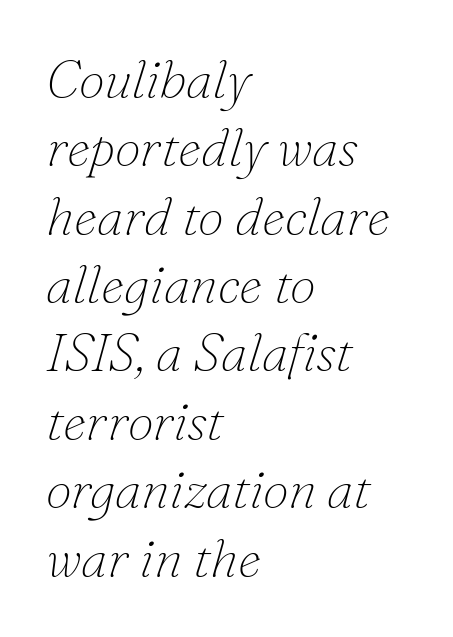
The image shows 53 px thin serif type, italic (leaning right); set left-aligned, normal line spacing (1.29x), normal letter spacing, not underlined; low stroke contrast and a small x-height.
